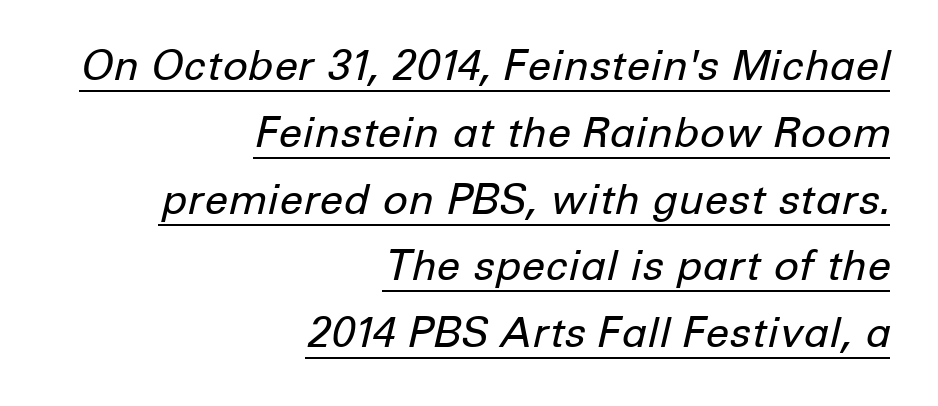
Q: Is the text bold? A: No.
Q: Is the text italic (slanted)? A: Yes, it leans right by about 12 degrees.
Q: Is the text underlined? A: Yes.
Q: How is the paragraph aligned? A: Right-aligned.
Q: Is the spacing between letters normal or unusually wide? A: Normal.
Q: Is the spacing between lines tight, normal or loose? A: Normal.
Q: Width (condensed, normal, or wide)? A: Normal.
Q: Stroke contrast? A: Low.
Q: x-height? A: Medium.
Q: Monospaced? A: No.
